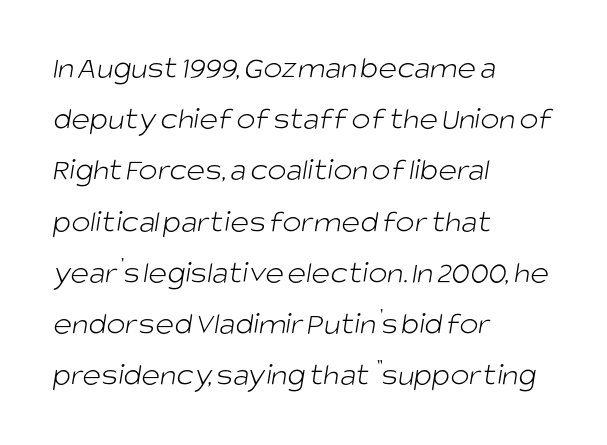
The image shows 32 px light sans-serif type; set left-aligned, normal line spacing (1.6x), normal letter spacing, not underlined; low stroke contrast and a large x-height.
